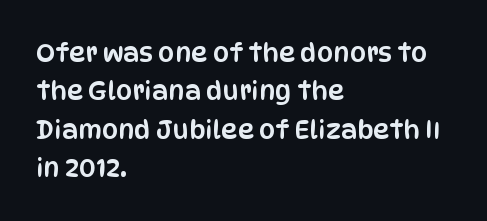
These lines keep a tight, regular rhythm from letter to letter. A student would call this left alignment; a typographer would say flush left, rag right. Descenders are the only things crossing below the line. Evenly set lines give the paragraph a standard silhouette. Ordinary non-slanted type is in use.
